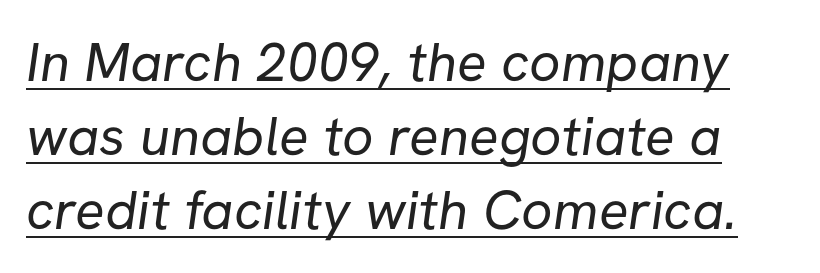
{"serif": "no", "bold": "no", "weight": "regular", "width": "normal", "stroke_contrast": "low", "x_height": "medium", "monospaced": "no", "underline": "yes", "line_spacing": "normal", "line_spacing_ratio": 1.35, "letter_spacing": "normal", "letter_spacing_em": 0.0, "glyph_px": 55}
